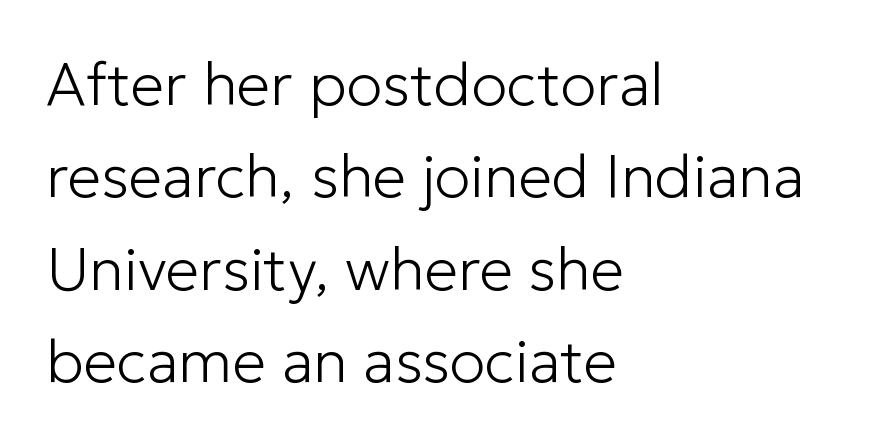
The image shows 60 px light sans-serif type, upright; set left-aligned, normal line spacing (1.54x), normal letter spacing, not underlined; low stroke contrast and a medium x-height.
